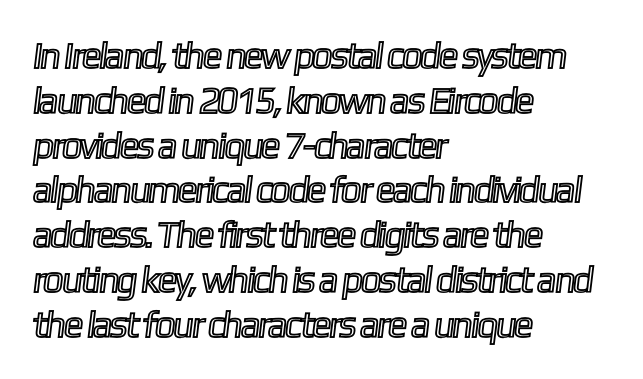
Tracking value appears to be zero — textbook default spacing. These lines stack with their left ends in a neat column. You could not count columns in this text — the font is proportionally spaced. Any mark beneath the type? The region is blank.
